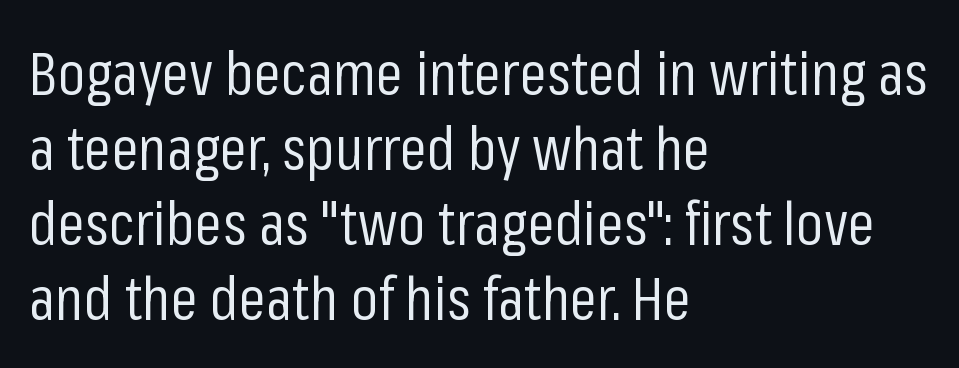
The image shows 61 px regular-weight, condensed sans-serif type, upright; set left-aligned, line spacing 1.23x, normal letter spacing, not underlined; low stroke contrast and a medium x-height.
